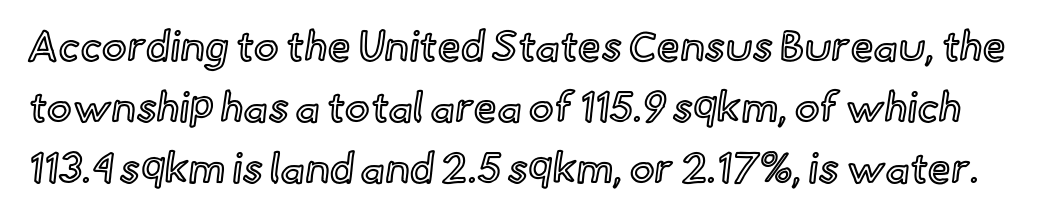
Glyph-to-glyph distance matches everyday printed text. The vertical gap from one line to the next is medium. Note the varied advance widths — an 'i' is clearly narrower than an 'm'. The strip under each line holds only bare page.
